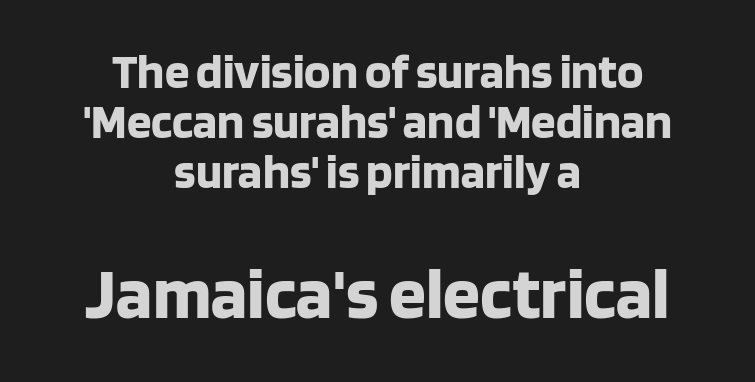
Every character sits straight up, as roman type does. Its strokes are broad and dark, the hallmark of bold type. Varying glyph widths throughout — classic text-font behaviour. Compared with a flush-left layout, this one balances lines on the center instead. Horizontal bands of white between lines are thin slivers.
